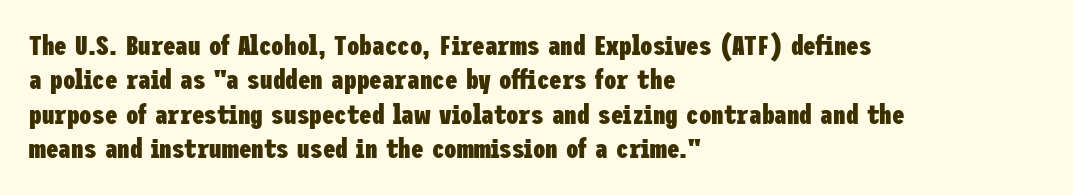
The image shows 28 px heavy, condensed sans-serif type, upright; set left-aligned, line spacing 1.23x, normal letter spacing, not underlined; low stroke contrast and a medium x-height.
